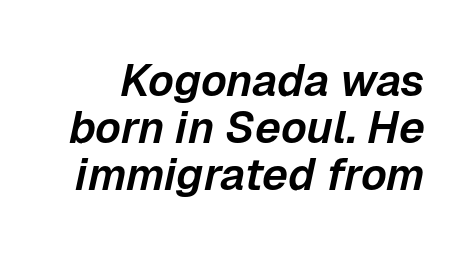
{"italic": "yes", "lean": "right", "slant_degrees": 12, "width": "normal", "stroke_contrast": "low", "x_height": "medium", "monospaced": "no", "underline": "no", "line_spacing": "tight", "line_spacing_ratio": 1.05, "letter_spacing": "normal", "letter_spacing_em": 0.0, "glyph_px": 45}
